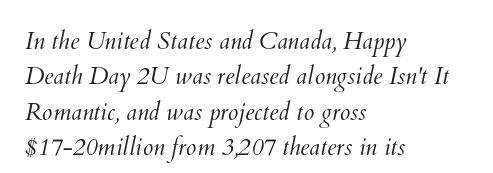
Q: Is the text bold? A: No.
Q: Is the text underlined? A: No.
Q: How is the paragraph aligned? A: Left-aligned.
Q: Is the spacing between letters normal or unusually wide? A: Normal.
Q: Is the spacing between lines tight, normal or loose? A: Normal.
